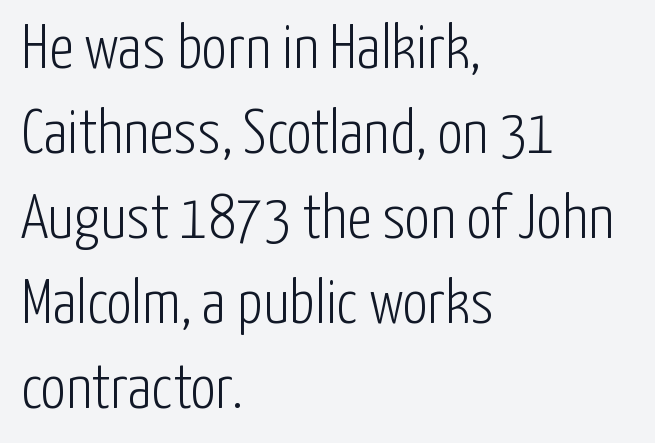
Honestly, the letter spacing is just normal — you wouldn't notice it. One-word summary of the alignment: left. Weight: regular or lighter. Spacing verdict: proportional, widths tailored to each character. The letters stand straight up with perfectly vertical stems. Quick note: interline space is typical.
